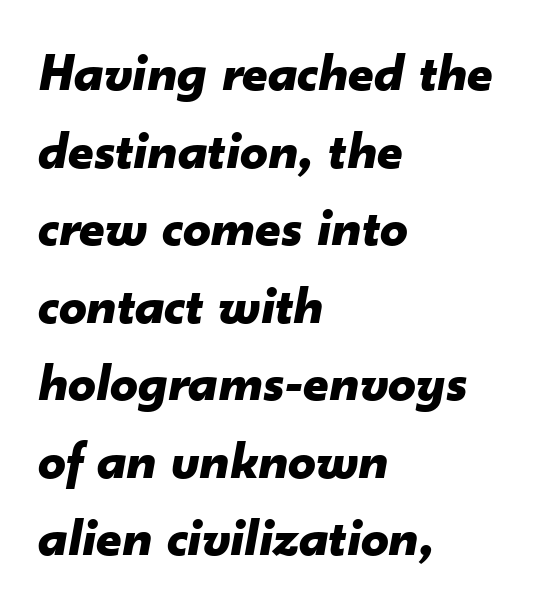
The image shows 55 px bold type, italic (leaning right); set left-aligned, normal line spacing (1.41x), normal letter spacing, not underlined; low stroke contrast and a small x-height.
